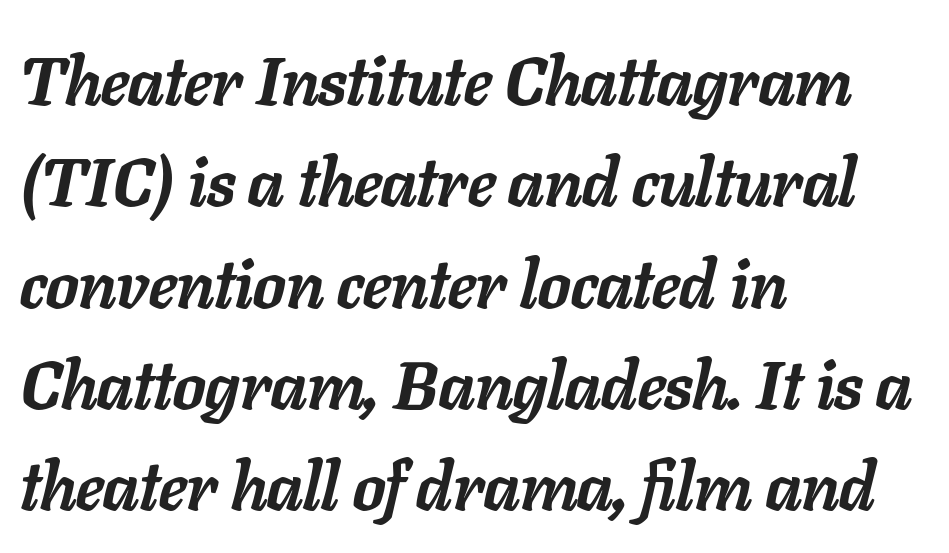
{"italic": "yes", "lean": "right", "slant_degrees": 11, "bold": "yes", "weight": "semibold", "width": "normal", "stroke_contrast": "low", "x_height": "medium", "monospaced": "no", "underline": "no", "align": "left", "line_spacing": "normal", "line_spacing_ratio": 1.49, "letter_spacing": "normal", "letter_spacing_em": 0.0, "glyph_px": 68}
